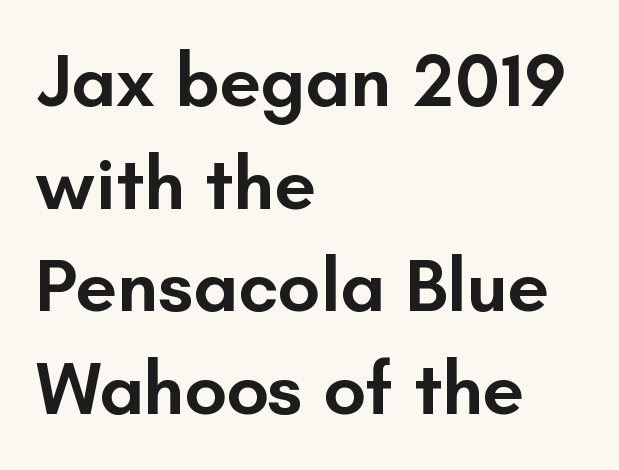
The image shows 75 px semibold sans-serif type, upright; set left-aligned, normal line spacing (1.37x), normal letter spacing, not underlined; low stroke contrast and a small x-height.
